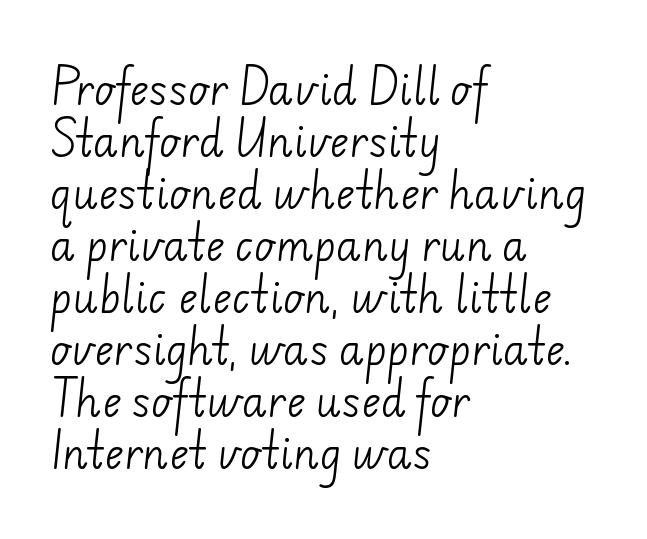
The image shows 41 px light sans-serif type; set left-aligned, normal line spacing (1.27x), normal letter spacing, not underlined; low stroke contrast and a small x-height.
